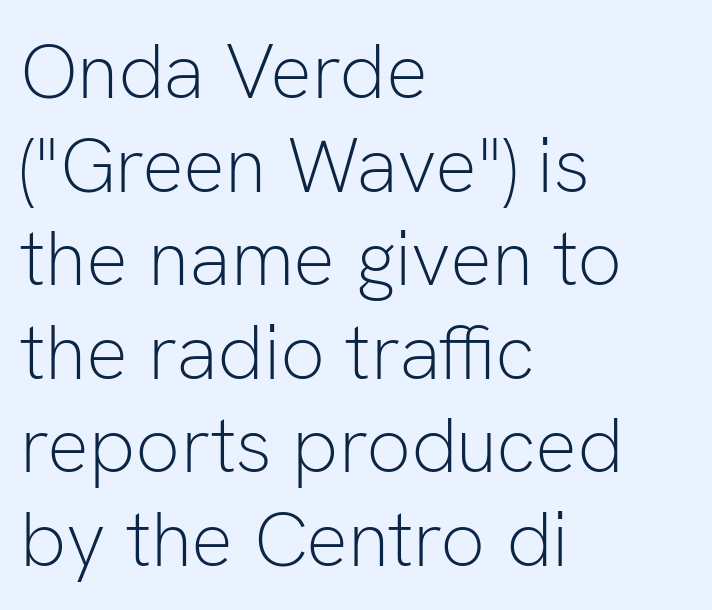
The image shows 78 px light sans-serif type, upright; set left-aligned, line spacing 1.2x, normal letter spacing, not underlined; low stroke contrast and a medium x-height.
